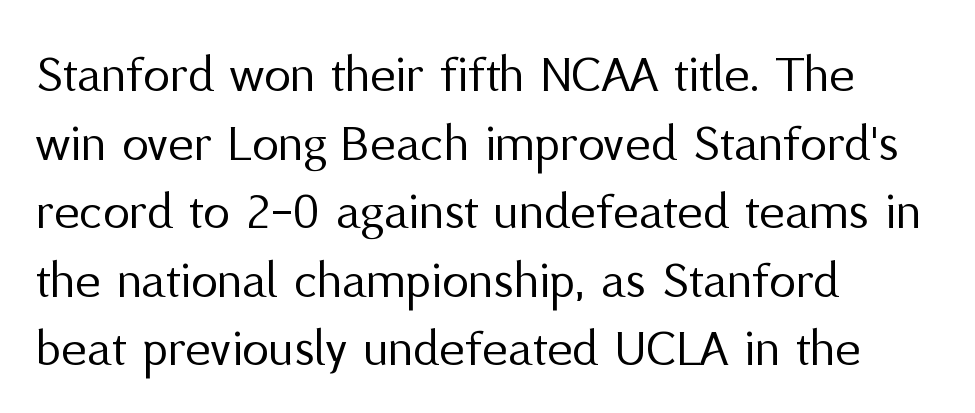
This is sans-serif lettering, the kind often seen on screens and signage. Here the designer chose a conventional face with non-uniform glyph widths. Bare-footed words on every line. The type is set solid horizontally, with unmodified tracking.
